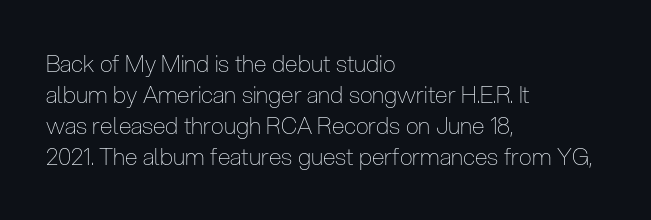
Posture: upright roman. The ragged edge is on the right, which tells us the setting is flush left. Reading down the column, the eye jumps a familiar distance to each next line. The specimen omits any rule beneath the text block's lines. The face looks like a standard text weight, possibly lighter.
